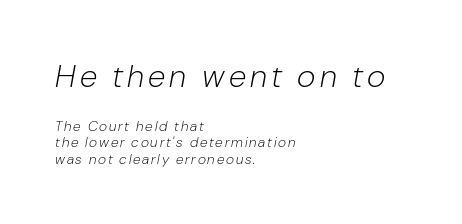
A typesetter would call this leading minimal, almost set solid. Descender tails drop into unmarked territory. The typesetter chose a ragged-right arrangement here. The letters advance in unequal steps, a hallmark of proportional type. Block one is the big one; block two sits smaller underneath.
